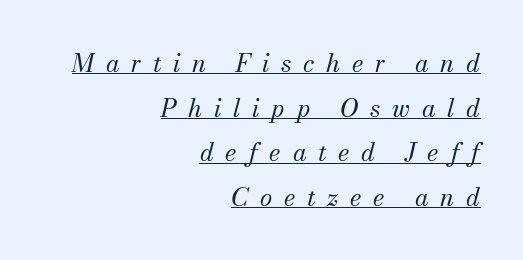
The image shows 25 px text type, italic (leaning right); set right-aligned, line spacing 1.79x, unusually wide letter spacing (+0.47 em), underlined.
